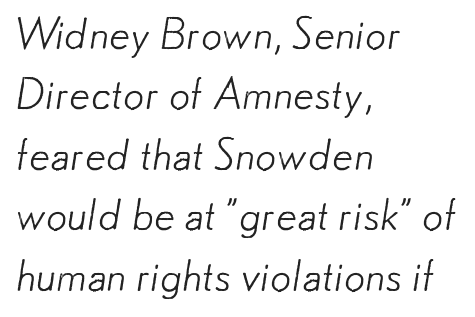
Beneath every word, the page is bare. Think of a printed novel: that variable character pitch is what you see here. The typeface has the unassuming heft of standard copy or less. You can tell from the bare stems that sans-serif type was used. Does extra space separate the letters? No, they use regular spacing.
